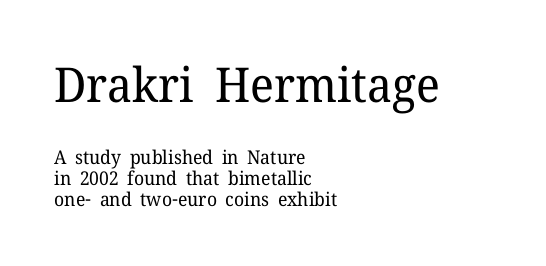
{"serif": "yes", "italic": "no", "bold": "no", "weight": "regular", "width": "normal", "stroke_contrast": "low", "x_height": "medium", "monospaced": "no", "underline": "no", "align": "left", "line_spacing": "tight", "line_spacing_ratio": 1.1, "letter_spacing": "normal", "letter_spacing_em": 0.0, "larger_block": "first", "size_ratio": 2.53, "glyph_px": 48}
